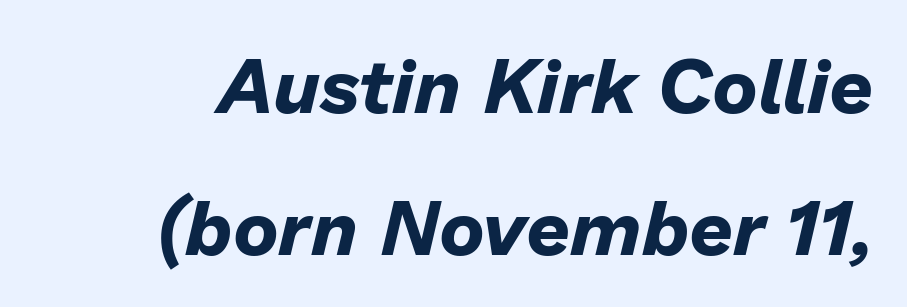
Q: Is the text bold? A: Yes.
Q: Is the text italic (slanted)? A: Yes, it leans right by about 13 degrees.
Q: Is the text underlined? A: No.
Q: Is the spacing between letters normal or unusually wide? A: Normal.
Q: Width (condensed, normal, or wide)? A: Normal.
Q: Stroke contrast? A: Low.
Q: x-height? A: Medium.
Q: Monospaced? A: No.
